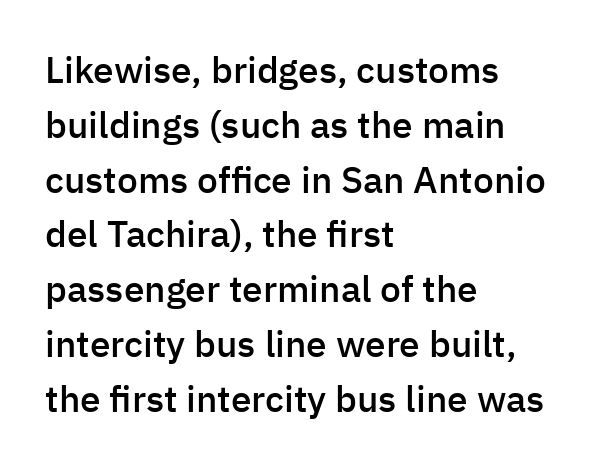
What weight is shown? A semibold, between regular and bold. Italic: no, the glyphs are upright roman. The glyphs in this specimen are sans serif. Check the space under the baseline: it is left empty. A student would call this left alignment; a typographer would say flush left, rag right. This sample has the flowing, uneven cadence of proportional lettering.
